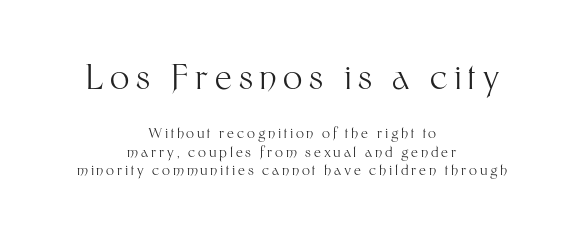
The image shows 34 px light sans-serif type, upright; set centered, normal line spacing (1.3x), unusually wide letter spacing (+0.2 em), not underlined; the first (top) block is 2.43x larger; medium stroke contrast and a medium x-height.
